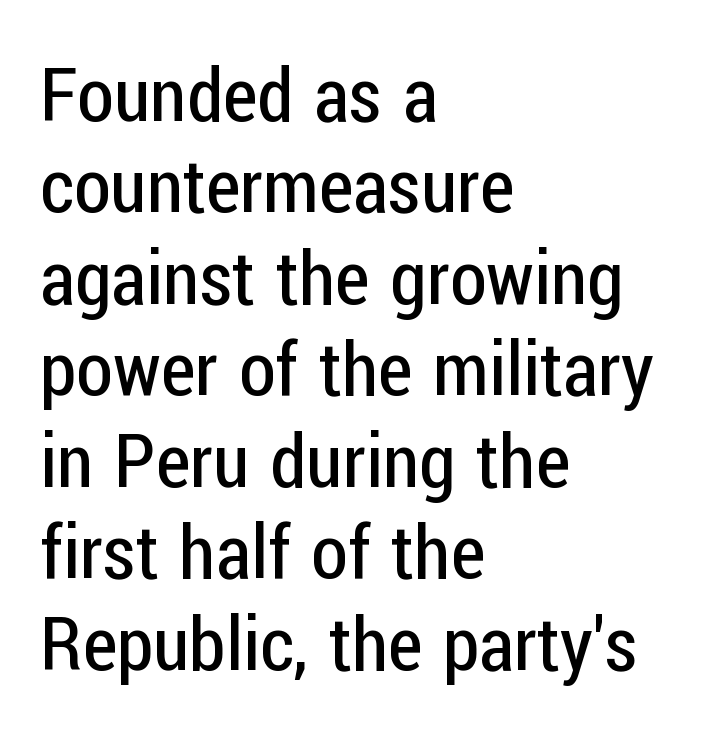
The image shows 75 px regular-weight, condensed sans-serif type, upright; set left-aligned, line spacing 1.22x, normal letter spacing, not underlined; low stroke contrast and a medium x-height.
